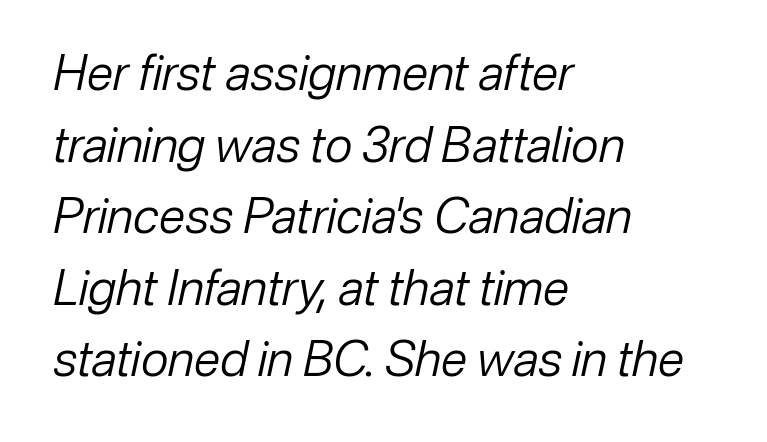
Q: Is the text bold? A: No.
Q: Is the text italic (slanted)? A: Yes, it leans right by about 12 degrees.
Q: Is the text underlined? A: No.
Q: How is the paragraph aligned? A: Left-aligned.
Q: Is the spacing between letters normal or unusually wide? A: Normal.
Q: Is the spacing between lines tight, normal or loose? A: Normal.
Q: Width (condensed, normal, or wide)? A: Normal.
Q: Stroke contrast? A: Low.
Q: x-height? A: Medium.
Q: Monospaced? A: No.
